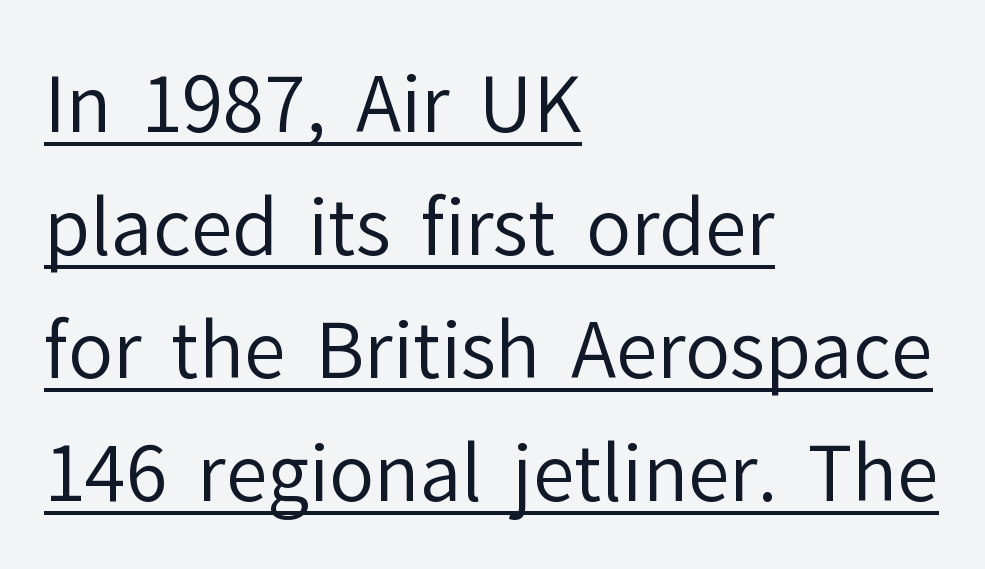
The passage shown has conventional tracking throughout. Does the type have serifs? No, each stem ends abruptly. Line spacing here is normal. Is this a fixed-width face? No — the glyphs have proportional, varying widths. Descenders here cross a horizontal rule under the line.
